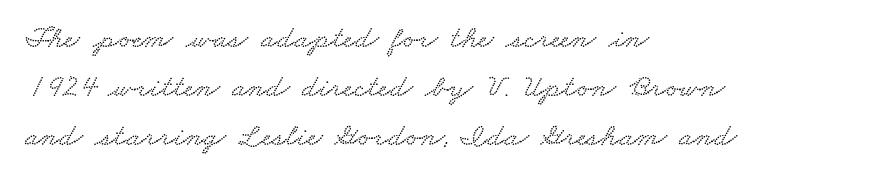
The image shows 32 px wide type; set left-aligned, normal line spacing (1.53x), normal letter spacing, not underlined; low stroke contrast and a small x-height.
